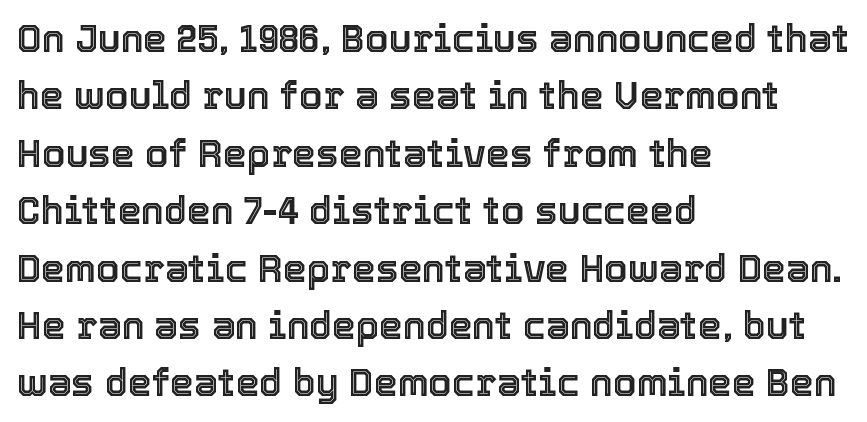
{"italic": "no", "width": "normal", "x_height": "medium", "monospaced": "no", "underline": "no", "align": "left", "line_spacing": "normal", "line_spacing_ratio": 1.51, "letter_spacing": "normal", "letter_spacing_em": 0.0, "glyph_px": 38}
